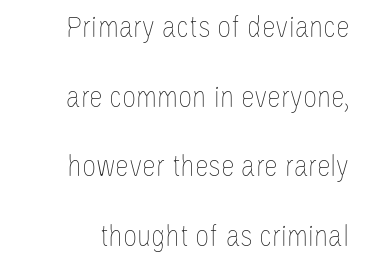
The image shows 31 px thin, condensed type, upright; set right-aligned, loose line spacing (2.25x), normal letter spacing, not underlined; low stroke contrast and a large x-height.
